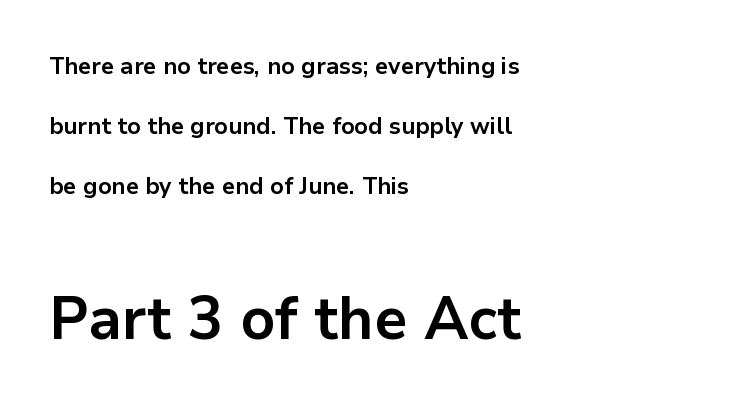
Q: Is the text bold? A: Yes.
Q: Is the text italic (slanted)? A: No, it is upright.
Q: Is the typeface a serif or a sans-serif typeface? A: Sans-serif.
Q: Is the text underlined? A: No.
Q: How is the paragraph aligned? A: Left-aligned.
Q: Is the spacing between letters normal or unusually wide? A: Normal.
Q: Is the spacing between lines tight, normal or loose? A: Loose.
Q: Which block of text is set in a larger size, the first (top) or the second (bottom)? A: The second (bottom) one.
Q: Width (condensed, normal, or wide)? A: Normal.
Q: Stroke contrast? A: Low.
Q: x-height? A: Medium.
Q: Monospaced? A: No.
